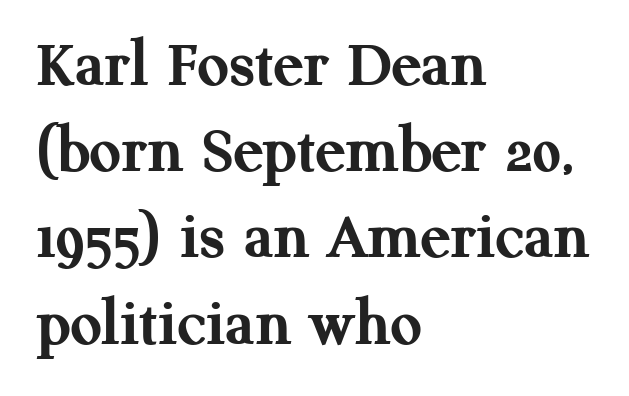
The image shows 69 px semibold serif type, upright; set left-aligned, normal line spacing (1.25x), normal letter spacing, not underlined; medium stroke contrast and a medium x-height.
